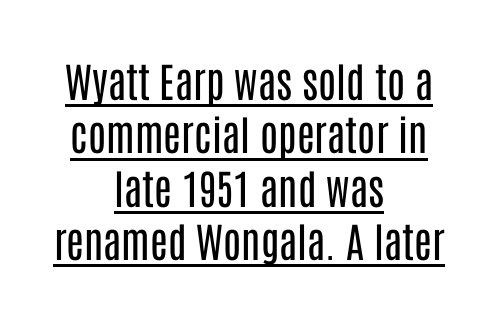
Students, observe the line beneath the letters — that is underlining. The typography opts for an upright posture over an oblique one. The rendering shows plain stroke endings on the letterforms — a sans-serif design. Vertically, the passage feels balanced, rows spaced as you'd expect. Spacing verdict: proportional, widths tailored to each character. The letterforms sit shoulder to shoulder at normal distance.
